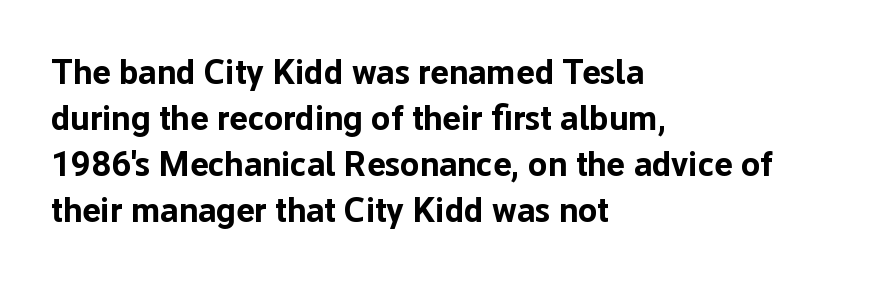
The image shows 35 px bold sans-serif type, upright; set left-aligned, normal line spacing (1.31x), normal letter spacing, not underlined; low stroke contrast and a medium x-height.
